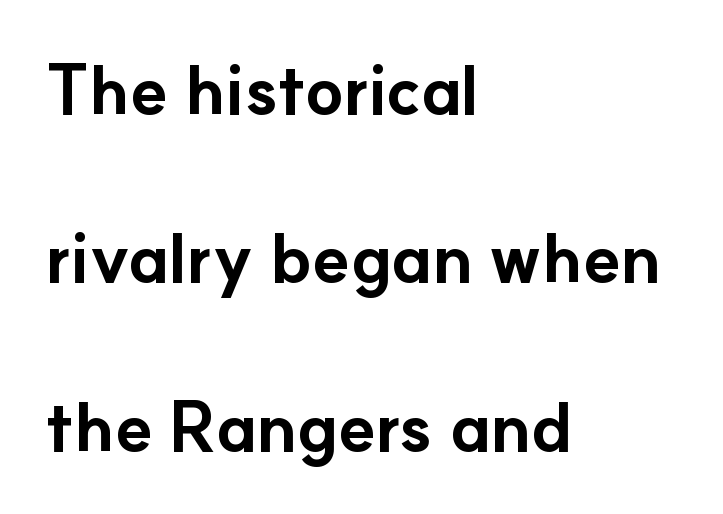
{"serif": "no", "italic": "no", "bold": "yes", "weight": "bold", "width": "normal", "stroke_contrast": "low", "x_height": "small", "monospaced": "no", "underline": "no", "align": "left", "line_spacing": "loose", "line_spacing_ratio": 2.44, "letter_spacing": "normal", "letter_spacing_em": 0.0, "glyph_px": 69}
